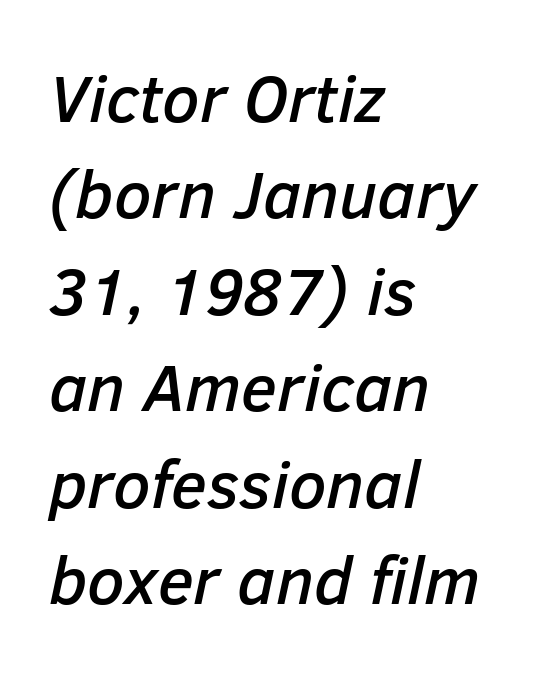
This block has exactly the height ordinary leading produces. Letters rest on an invisible, unmarked baseline. The type is set solid horizontally, with unmodified tracking. Do the characters align in a grid? No, the font is proportional. The passage shown leans; its letterforms are oblique. The lines are quadded left.
